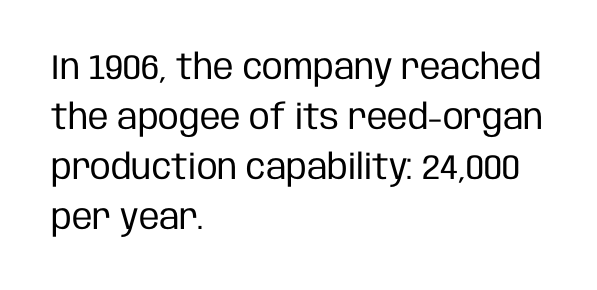
The image shows 35 px regular-weight, condensed sans-serif type, upright; set left-aligned, normal line spacing (1.43x), normal letter spacing, not underlined; low stroke contrast and a large x-height.
